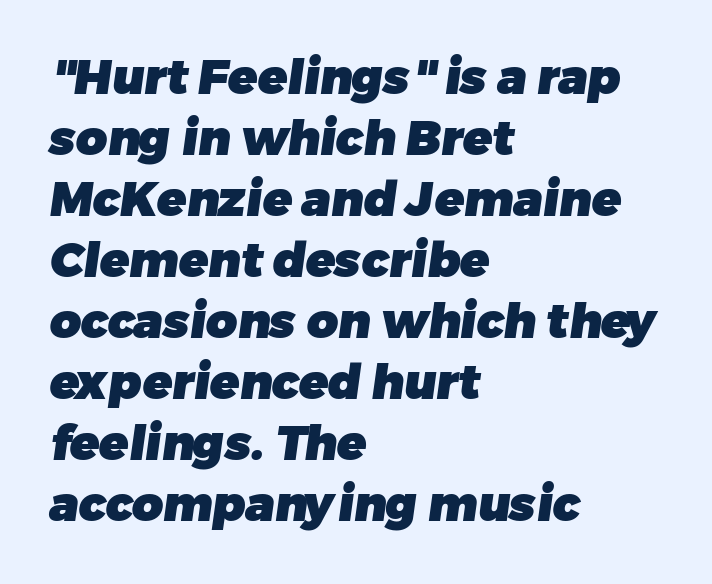
Q: Is the text bold? A: Yes.
Q: Is the typeface a serif or a sans-serif typeface? A: Sans-serif.
Q: Is the text underlined? A: No.
Q: How is the paragraph aligned? A: Left-aligned.
Q: Is the spacing between letters normal or unusually wide? A: Normal.
Q: Is the spacing between lines tight, normal or loose? A: Normal.
Q: Width (condensed, normal, or wide)? A: Normal.
Q: Stroke contrast? A: Low.
Q: x-height? A: Medium.
Q: Monospaced? A: No.
